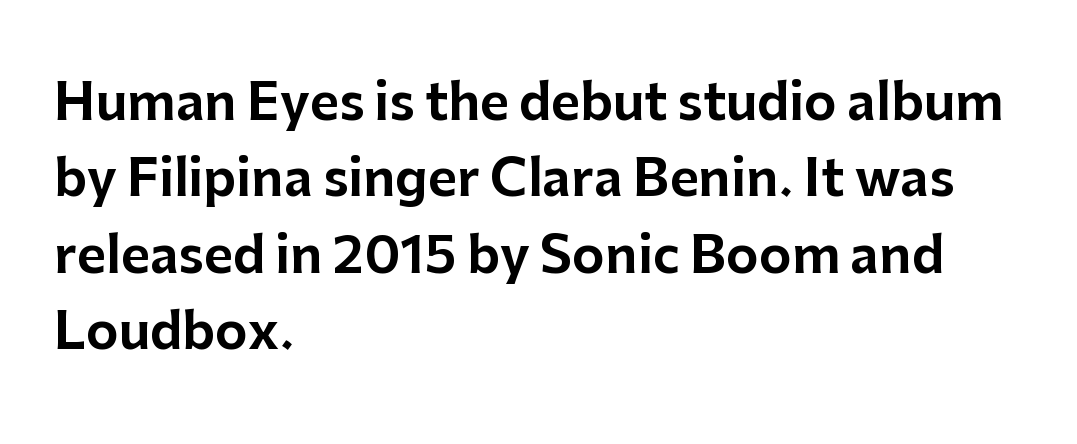
{"serif": "no", "italic": "no", "width": "normal", "stroke_contrast": "low", "x_height": "medium", "monospaced": "no", "underline": "no", "align": "left", "line_spacing": "normal", "line_spacing_ratio": 1.53, "letter_spacing": "normal", "letter_spacing_em": 0.0, "glyph_px": 50}
